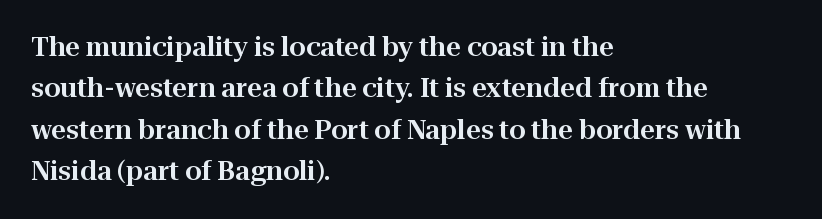
{"italic": "no", "underline": "no", "align": "left", "line_spacing": "normal", "line_spacing_ratio": 1.59, "letter_spacing": "normal", "letter_spacing_em": 0.0, "glyph_px": 26}
